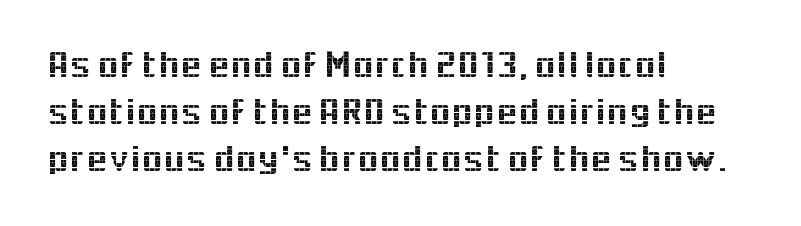
The image shows 39 px sans-serif type, upright; set left-aligned, line spacing 1.21x, normal letter spacing, not underlined; a medium x-height.
